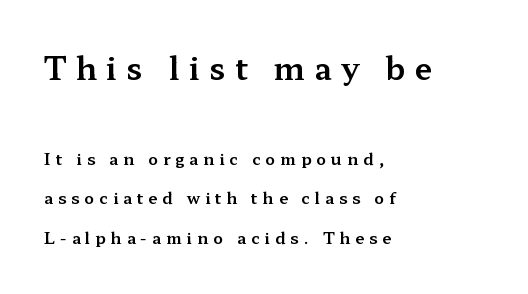
Unlike italic type, these characters show no tilt at all. Reading top to bottom, the characters get smaller at the block break. The string is rendered with underlining switched off. Is the block centered? No — it sits flush against the left margin.
